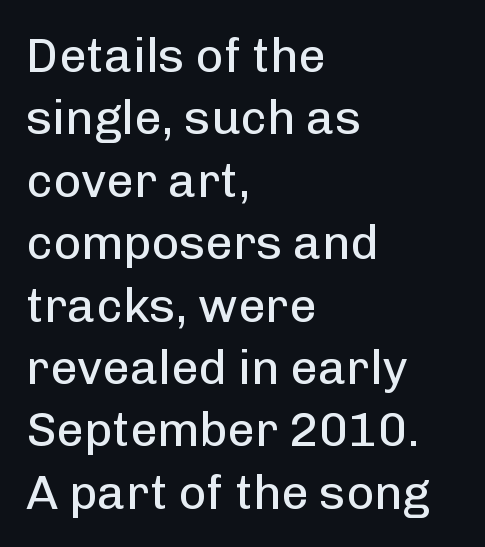
You can tell from the bare stems that sans-serif type was used. Each letter keeps its own natural width here, so spacing adapts to shape. A student would call this left alignment; a typographer would say flush left, rag right. The type is set solid horizontally, with unmodified tracking. Every stem runs plumb, perpendicular to the baseline. Plain, unruled lines of type.
